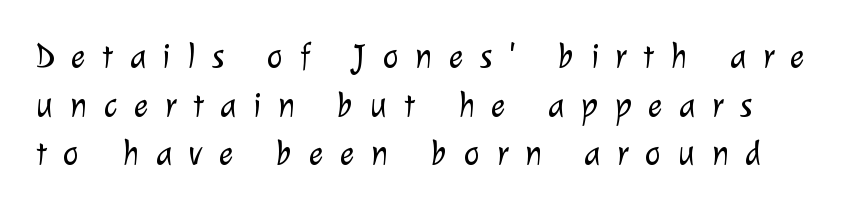
The image shows 34 px light sans-serif type; set normal line spacing (1.43x), unusually wide letter spacing (+0.49 em), not underlined; low stroke contrast and a medium x-height.
